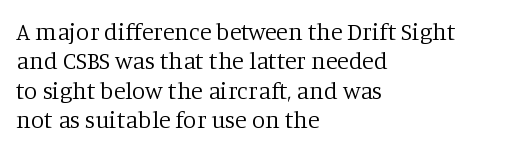
Q: Is the text bold? A: No.
Q: Is the text italic (slanted)? A: No, it is upright.
Q: Is the text underlined? A: No.
Q: How is the paragraph aligned? A: Left-aligned.
Q: Is the spacing between letters normal or unusually wide? A: Normal.
